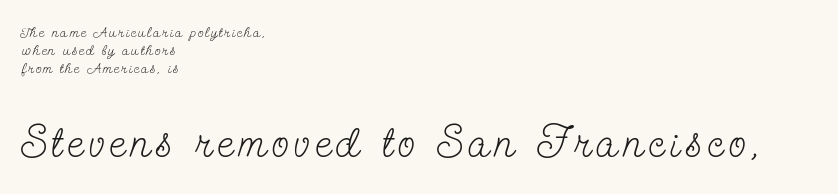
The image shows 45 px light, condensed serif type; set left-aligned, line spacing 1.19x, not underlined; the second (bottom) block is 3.0x larger; low stroke contrast and a small x-height.
